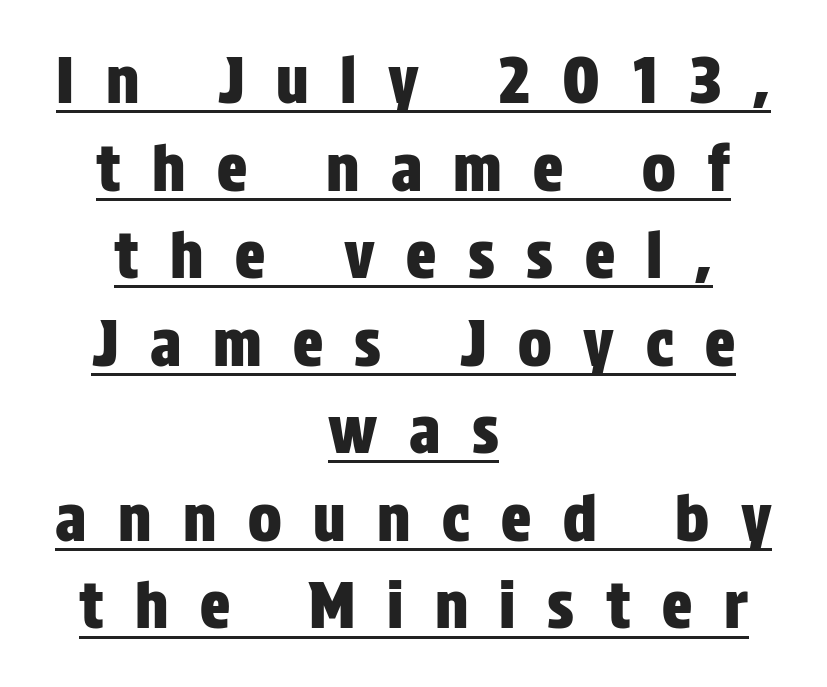
The image shows 63 px condensed sans-serif type, upright; set centered, normal line spacing (1.39x), unusually wide letter spacing (+0.5 em), underlined; low stroke contrast and a large x-height.
